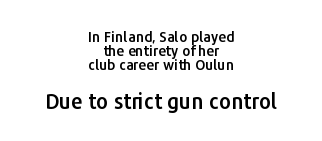
Q: Is the text italic (slanted)? A: No, it is upright.
Q: Is the text underlined? A: No.
Q: How is the paragraph aligned? A: Centered.
Q: Is the spacing between letters normal or unusually wide? A: Normal.
Q: Is the spacing between lines tight, normal or loose? A: Tight.
Q: Which block of text is set in a larger size, the first (top) or the second (bottom)? A: The second (bottom) one.
